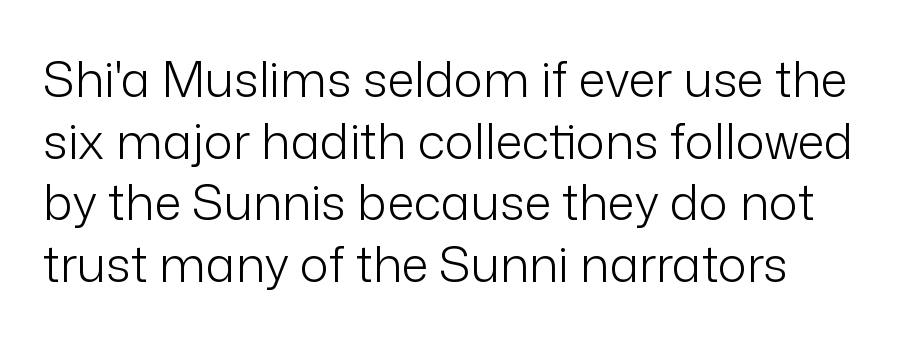
Letters rest on an invisible, unmarked baseline. The designer left line spacing at the default. Unlike italic type, these characters show no tilt at all. Observe the ordinary spacing: letters are neighbours, not strangers. What kind of face is this? One without serifs — a sans. Bold? No — there's no thickening of the strokes.
